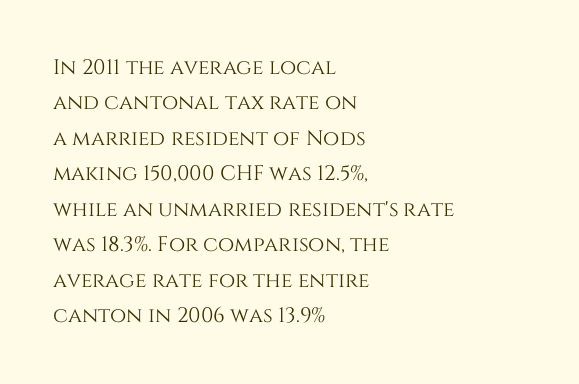
The image shows 21 px text type, upright; set left-aligned, normal line spacing (1.69x), normal letter spacing, not underlined.
